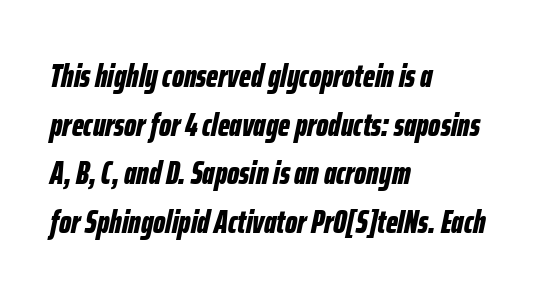
The text carries the slant typical of an italic or oblique font. A typesetter would call this leading conventional body-copy spacing. The rendering anchors every line to the left-hand side. Honestly, there is no underline to notice here at all. Think of a printed novel: that variable character pitch is what you see here. Emphasis by weight is at full strength: bold.
